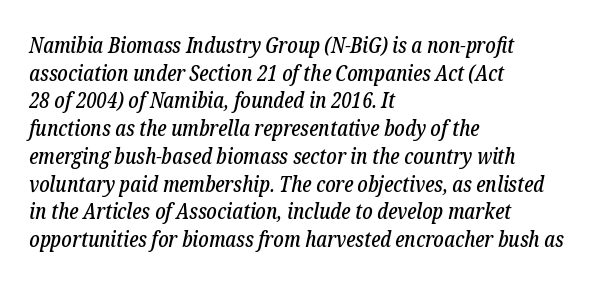
This sample is left-justified, so line endings fall wherever the words run out. The words here are not underlined. This sample uses an oblique cut, with every glyph tilted off the vertical. Quick note: interline space is typical. Spacing between characters is what you'd get straight out of the box.
